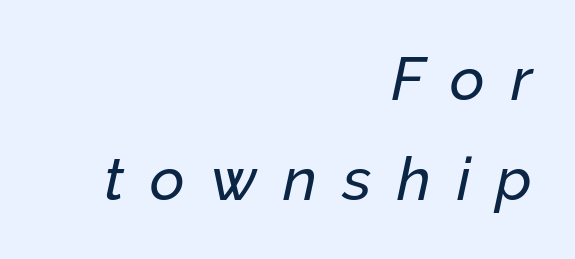
Q: Is the text italic (slanted)? A: Yes, it leans right by about 12 degrees.
Q: Is the text underlined? A: No.
Q: How is the paragraph aligned? A: Right-aligned.
Q: Is the spacing between letters normal or unusually wide? A: Unusually wide.
Q: Is the spacing between lines tight, normal or loose? A: Normal.
Q: Width (condensed, normal, or wide)? A: Normal.
Q: Stroke contrast? A: Low.
Q: x-height? A: Medium.
Q: Monospaced? A: No.
